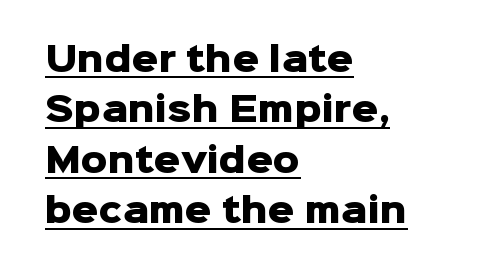
{"serif": "no", "italic": "no", "bold": "yes", "weight": "heavy", "width": "normal", "stroke_contrast": "low", "x_height": "medium", "monospaced": "no", "underline": "yes", "align": "left", "line_spacing": "normal", "line_spacing_ratio": 1.53, "letter_spacing": "normal", "letter_spacing_em": 0.0, "glyph_px": 33}
